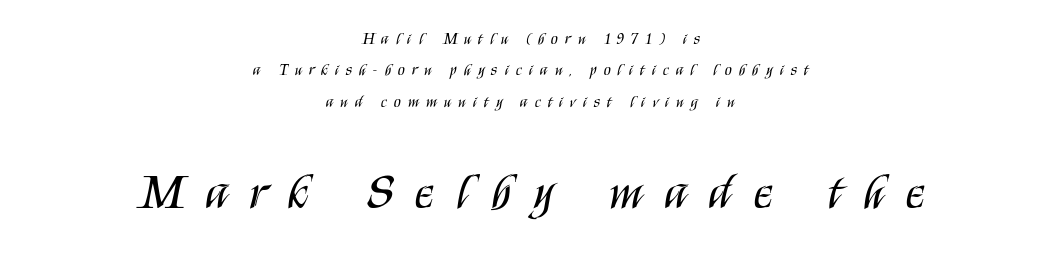
Q: Is the text bold? A: No.
Q: Is the text italic (slanted)? A: Yes.
Q: Is the typeface a serif or a sans-serif typeface? A: Sans-serif.
Q: Is the text underlined? A: No.
Q: How is the paragraph aligned? A: Centered.
Q: Is the spacing between letters normal or unusually wide? A: Unusually wide.
Q: Is the spacing between lines tight, normal or loose? A: Loose.
Q: Which block of text is set in a larger size, the first (top) or the second (bottom)? A: The second (bottom) one.
Q: Width (condensed, normal, or wide)? A: Condensed.
Q: Stroke contrast? A: Medium.
Q: x-height? A: Large.
Q: Monospaced? A: No.
